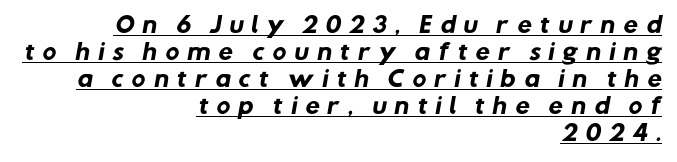
Q: Is the text bold? A: Yes.
Q: Is the text underlined? A: Yes.
Q: How is the paragraph aligned? A: Right-aligned.
Q: Is the spacing between letters normal or unusually wide? A: Unusually wide.
Q: Is the spacing between lines tight, normal or loose? A: Normal.
